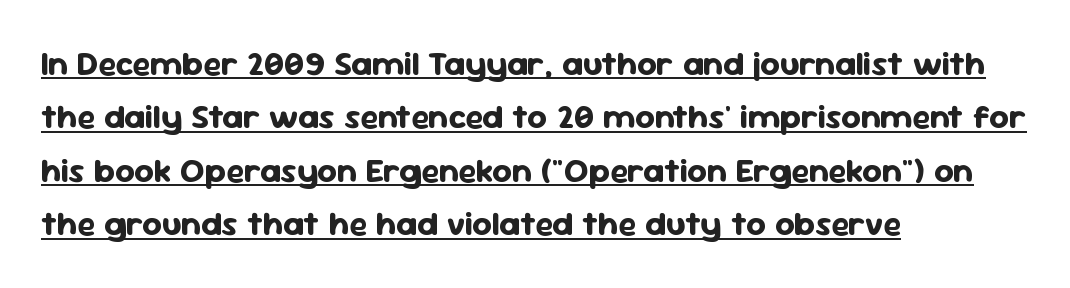
Q: Is the text bold? A: Yes.
Q: Is the text italic (slanted)? A: No, it is upright.
Q: Is the typeface a serif or a sans-serif typeface? A: Sans-serif.
Q: Is the text underlined? A: Yes.
Q: How is the paragraph aligned? A: Left-aligned.
Q: Is the spacing between letters normal or unusually wide? A: Normal.
Q: Is the spacing between lines tight, normal or loose? A: Normal.
Q: Width (condensed, normal, or wide)? A: Normal.
Q: Stroke contrast? A: Low.
Q: x-height? A: Medium.
Q: Monospaced? A: No.
